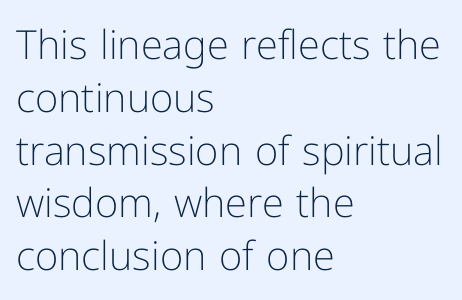
Q: Is the text bold? A: No.
Q: Is the text italic (slanted)? A: No, it is upright.
Q: Is the typeface a serif or a sans-serif typeface? A: Sans-serif.
Q: Is the text underlined? A: No.
Q: How is the paragraph aligned? A: Left-aligned.
Q: Is the spacing between letters normal or unusually wide? A: Normal.
Q: Is the spacing between lines tight, normal or loose? A: Normal.
Q: Width (condensed, normal, or wide)? A: Normal.
Q: Stroke contrast? A: Low.
Q: x-height? A: Medium.
Q: Monospaced? A: No.
